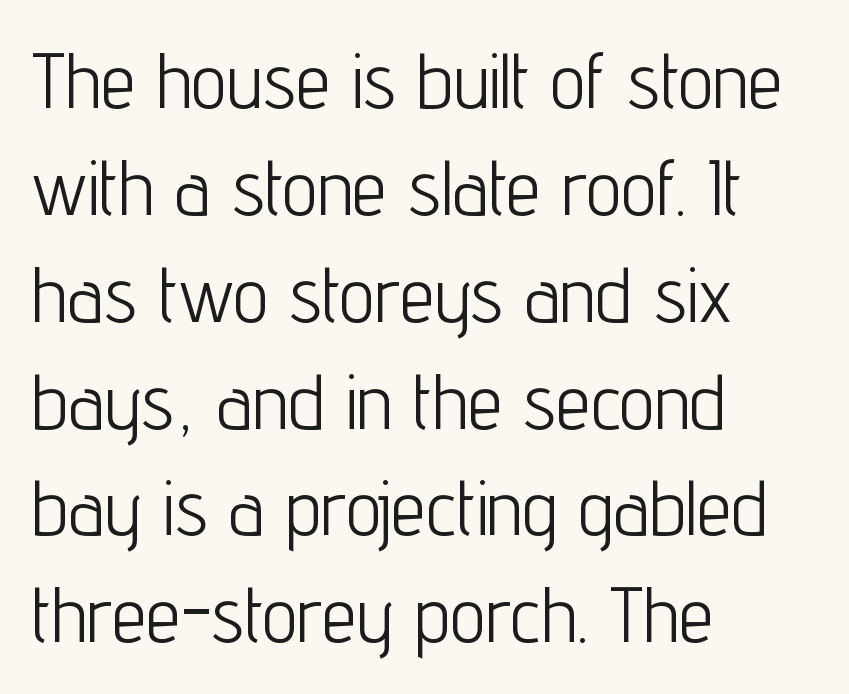
{"serif": "no", "italic": "no", "bold": "no", "weight": "light", "width": "condensed", "stroke_contrast": "low", "x_height": "medium", "monospaced": "no", "underline": "no", "align": "left", "line_spacing": "normal", "line_spacing_ratio": 1.37, "letter_spacing": "normal", "letter_spacing_em": 0.0, "glyph_px": 78}
